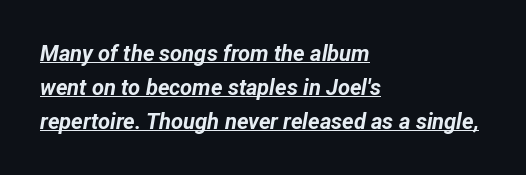
Q: Is the text bold? A: Yes.
Q: Is the text italic (slanted)? A: Yes, it leans right by about 12 degrees.
Q: Is the text underlined? A: Yes.
Q: How is the paragraph aligned? A: Left-aligned.
Q: Is the spacing between letters normal or unusually wide? A: Normal.
Q: Is the spacing between lines tight, normal or loose? A: Normal.
